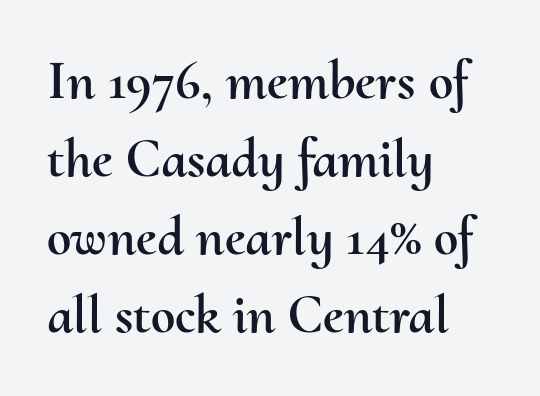
{"italic": "no", "width": "normal", "stroke_contrast": "medium", "x_height": "small", "monospaced": "no", "underline": "no", "align": "left", "line_spacing": "normal", "line_spacing_ratio": 1.42, "letter_spacing": "normal", "letter_spacing_em": 0.0, "glyph_px": 55}
